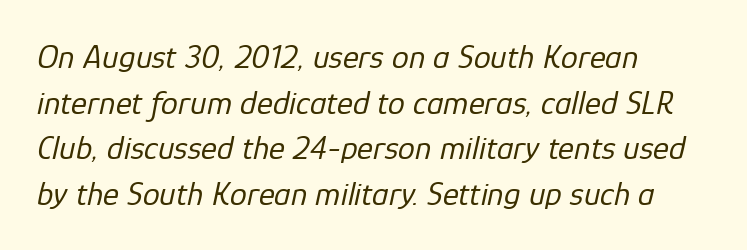
Varying glyph widths throughout — classic text-font behaviour. Is the block centered? No — it sits flush against the left margin. The area under the type is left untouched. Observe the ordinary spacing: letters are neighbours, not strangers.
